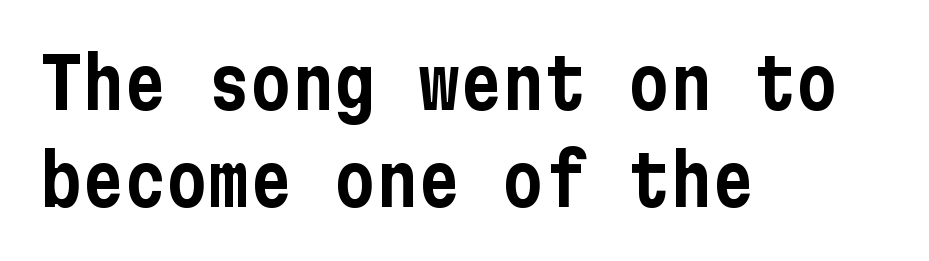
{"serif": "no", "italic": "no", "width": "condensed", "stroke_contrast": "low", "x_height": "medium", "underline": "no", "align": "left", "line_spacing": "normal", "line_spacing_ratio": 1.38, "letter_spacing": "normal", "letter_spacing_em": 0.0, "glyph_px": 70}
